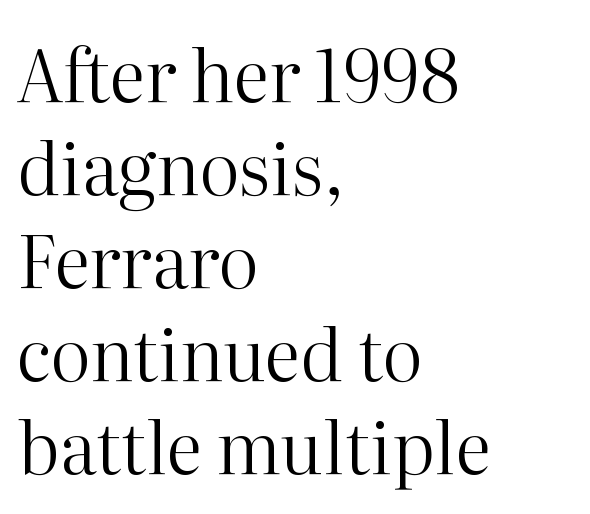
Is this a heavy cut? Hardly; it is regular or lighter. Quick note: underline off. What kind of face is this? One with serifs. Vertically, the passage feels balanced, rows spaced as you'd expect. Left-aligned paragraph, ragged on the right.
